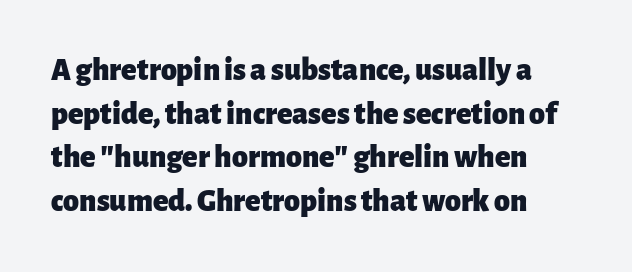
{"serif": "no", "italic": "no", "bold": "yes", "weight": "heavy", "width": "normal", "stroke_contrast": "low", "x_height": "medium", "monospaced": "no", "underline": "no", "align": "left", "line_spacing": "normal", "line_spacing_ratio": 1.36, "letter_spacing": "normal", "letter_spacing_em": 0.0, "glyph_px": 32}
